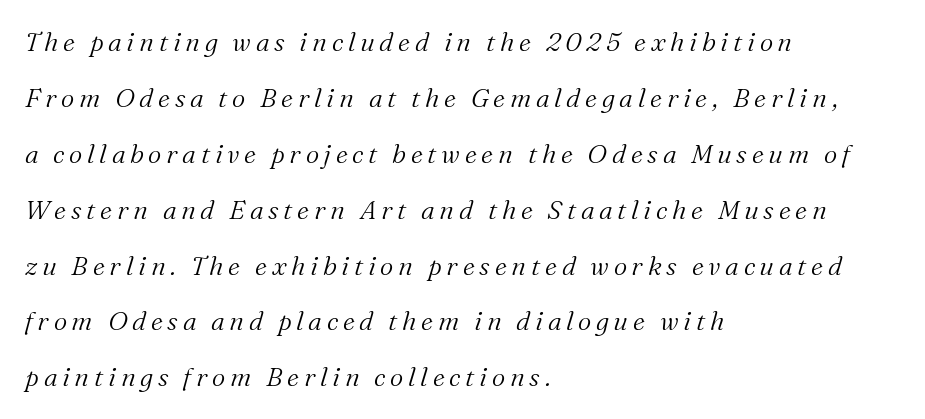
Q: Is the text bold? A: No.
Q: Is the text italic (slanted)? A: Yes, it leans right by about 16 degrees.
Q: Is the text underlined? A: No.
Q: How is the paragraph aligned? A: Left-aligned.
Q: Is the spacing between lines tight, normal or loose? A: Loose.
